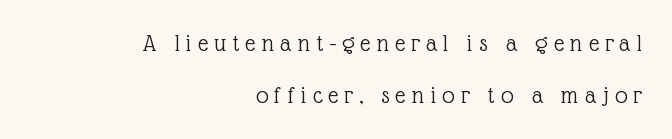
Posture: straight, roman, zero tilt. The passage shown has open, widely tracked lettering throughout. Each line ends at the same right margin while the left side varies. Words float on clear page, feet unadorned. Counters stay open thanks to moderate or lighter strokes.
